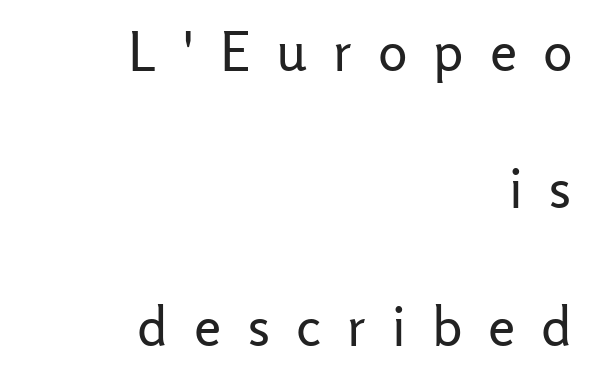
{"serif": "no", "italic": "no", "bold": "no", "weight": "regular", "width": "normal", "stroke_contrast": "low", "x_height": "medium", "monospaced": "no", "underline": "no", "align": "right", "line_spacing": "loose", "line_spacing_ratio": 2.5, "letter_spacing": "wide", "letter_spacing_em": 0.47, "glyph_px": 55}
